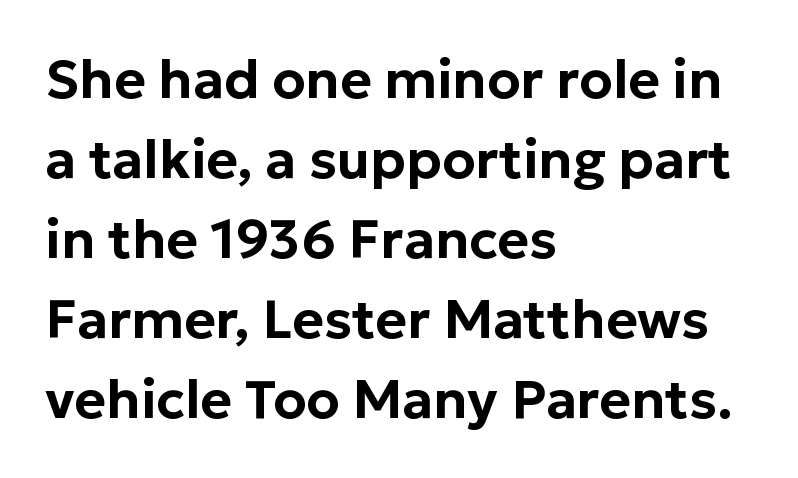
Q: Is the text italic (slanted)? A: No, it is upright.
Q: Is the typeface a serif or a sans-serif typeface? A: Sans-serif.
Q: Is the text underlined? A: No.
Q: How is the paragraph aligned? A: Left-aligned.
Q: Is the spacing between letters normal or unusually wide? A: Normal.
Q: Is the spacing between lines tight, normal or loose? A: Normal.
Q: Width (condensed, normal, or wide)? A: Normal.
Q: Stroke contrast? A: Low.
Q: x-height? A: Medium.
Q: Monospaced? A: No.
